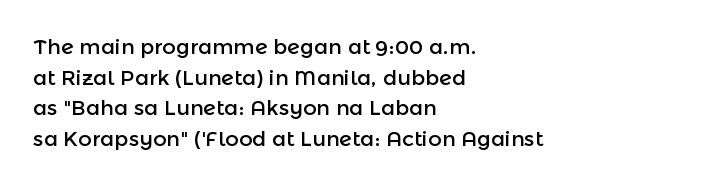
{"italic": "no", "underline": "no", "align": "left", "line_spacing": "normal", "line_spacing_ratio": 1.46, "letter_spacing": "normal", "letter_spacing_em": 0.0, "glyph_px": 21}
